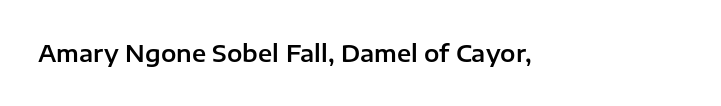
Each word holds together tightly as a unit, with standard inter-letter gaps. Posture: upright roman. The specimen omits any rule beneath the text block's lines.
